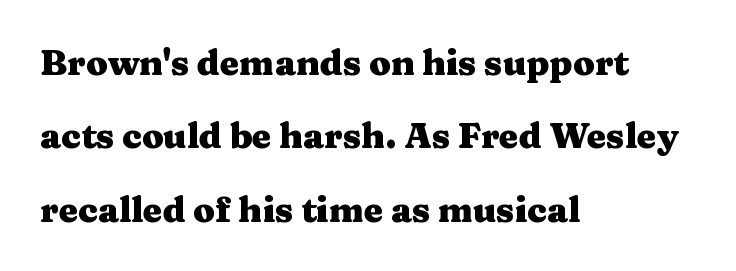
Upright lettering throughout. Look at the tracking — it's just the regular setting, nothing added. Unlike a clean sans, this face finishes its strokes with serifs. One-word summary of the alignment: left. Heft: maximum for text — a bold. The rendering uses natural spacing where letterforms have individual widths.
